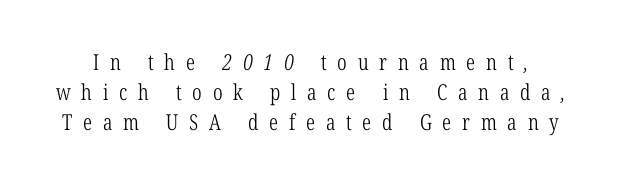
The image shows 22 px text type; set normal line spacing (1.36x), unusually wide letter spacing (+0.49 em), not underlined.
